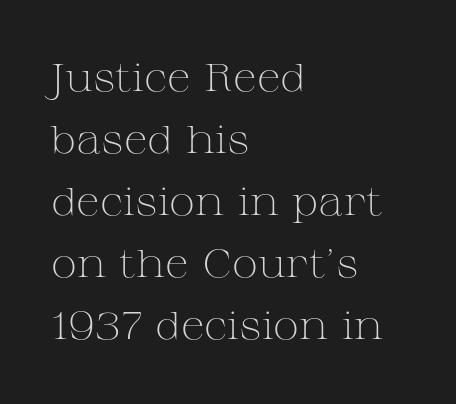
{"serif": "yes", "italic": "no", "bold": "no", "weight": "light", "width": "wide", "stroke_contrast": "medium", "x_height": "medium", "monospaced": "no", "underline": "no", "align": "left", "line_spacing": "normal", "line_spacing_ratio": 1.59, "letter_spacing": "normal", "letter_spacing_em": 0.0, "glyph_px": 39}
